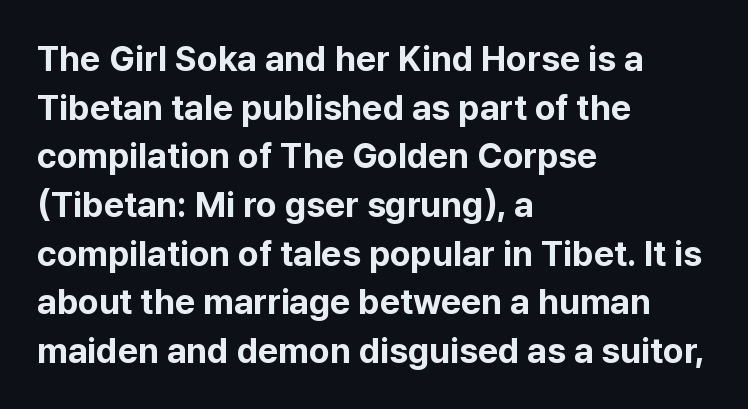
The image shows 35 px bold sans-serif type, upright; set left-aligned, normal line spacing (1.39x), normal letter spacing, not underlined; low stroke contrast and a medium x-height.
